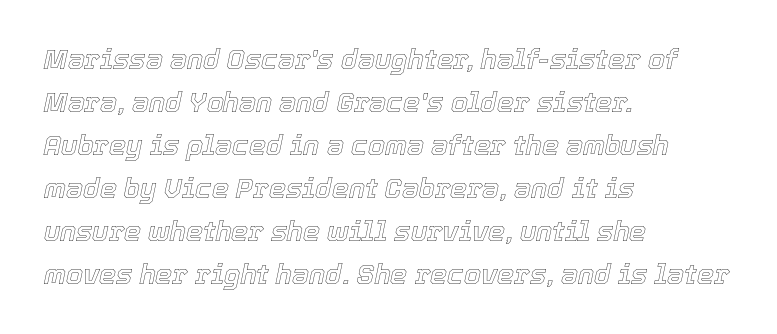
Q: Is the text italic (slanted)? A: Yes, it leans right by about 12 degrees.
Q: Is the text underlined? A: No.
Q: How is the paragraph aligned? A: Left-aligned.
Q: Is the spacing between letters normal or unusually wide? A: Normal.
Q: Is the spacing between lines tight, normal or loose? A: Normal.
